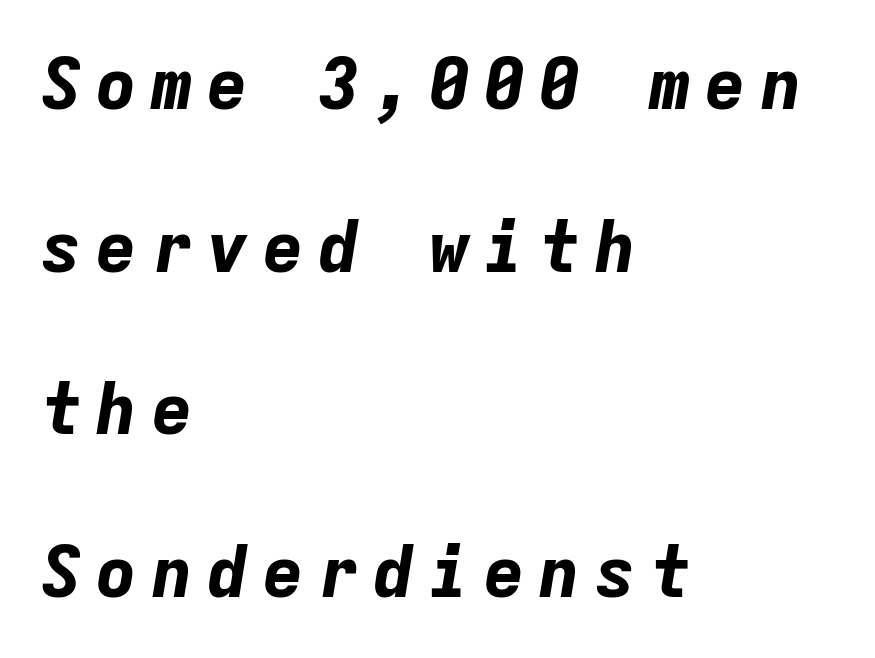
Q: Is the text bold? A: Yes.
Q: Is the text italic (slanted)? A: Yes, it leans right by about 9 degrees.
Q: Is the text underlined? A: No.
Q: How is the paragraph aligned? A: Left-aligned.
Q: Is the spacing between lines tight, normal or loose? A: Loose.
Q: Width (condensed, normal, or wide)? A: Normal.
Q: Stroke contrast? A: Low.
Q: x-height? A: Medium.
Q: Monospaced? A: Yes.
